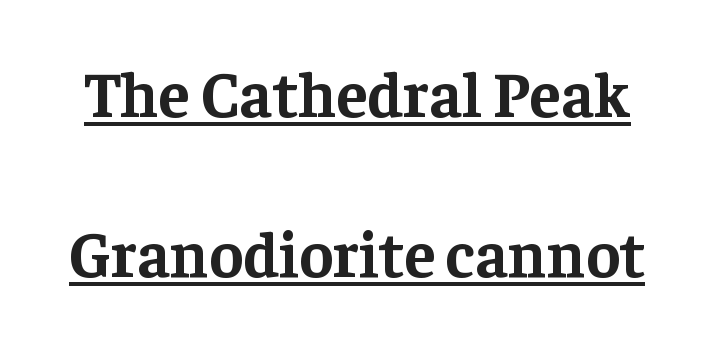
Characters follow at the spacing the type designer built in. Is there an underline? Yes — a line sits under the letters. Every stem runs plumb, perpendicular to the baseline. The rendering uses a bold face; every stroke is thick and dark.
